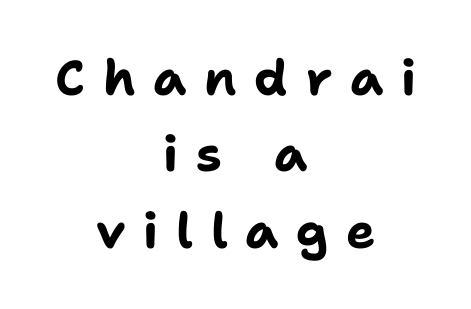
The image shows 49 px bold sans-serif type, upright; set centered, normal line spacing (1.56x), unusually wide letter spacing (+0.36 em), not underlined; low stroke contrast and a medium x-height.
